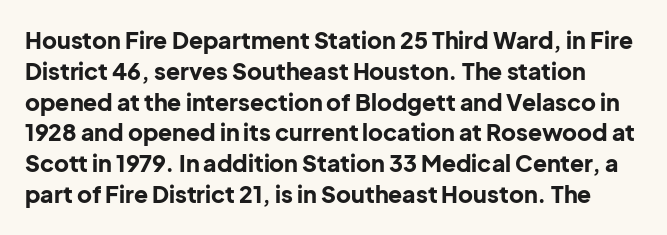
{"italic": "no", "bold": "yes", "underline": "no", "line_spacing": "normal", "line_spacing_ratio": 1.34, "letter_spacing": "normal", "letter_spacing_em": 0.0, "glyph_px": 23}
